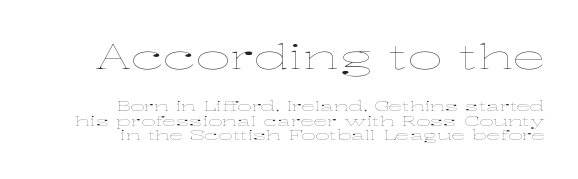
{"italic": "no", "bold": "no", "weight": "thin", "width": "wide", "stroke_contrast": "low", "x_height": "medium", "monospaced": "no", "underline": "no", "align": "right", "line_spacing": "tight", "line_spacing_ratio": 1.05, "letter_spacing": "normal", "letter_spacing_em": 0.0, "larger_block": "first", "size_ratio": 2.43, "glyph_px": 34}
